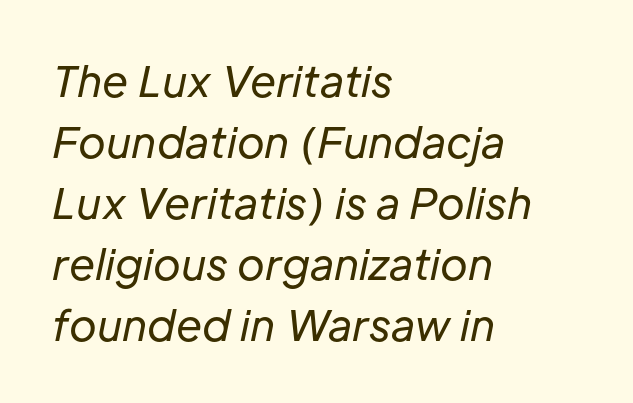
Only glyphs here, with clear space below each row. You could not count columns in this text — the font is proportionally spaced. No letter is thick-stroked: the sample isn't bold. Every row of glyphs begins at an identical x-position on the left. Honestly, the row spacing looks completely unremarkable.
